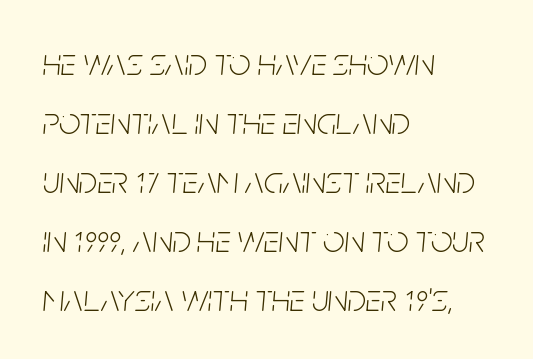
Q: Is the text bold? A: No.
Q: Is the text italic (slanted)? A: Yes, it leans right by about 5 degrees.
Q: Is the text underlined? A: No.
Q: How is the paragraph aligned? A: Left-aligned.
Q: Is the spacing between letters normal or unusually wide? A: Normal.
Q: Is the spacing between lines tight, normal or loose? A: Normal.
Q: Width (condensed, normal, or wide)? A: Condensed.
Q: Stroke contrast? A: Low.
Q: x-height? A: Large.
Q: Monospaced? A: No.
